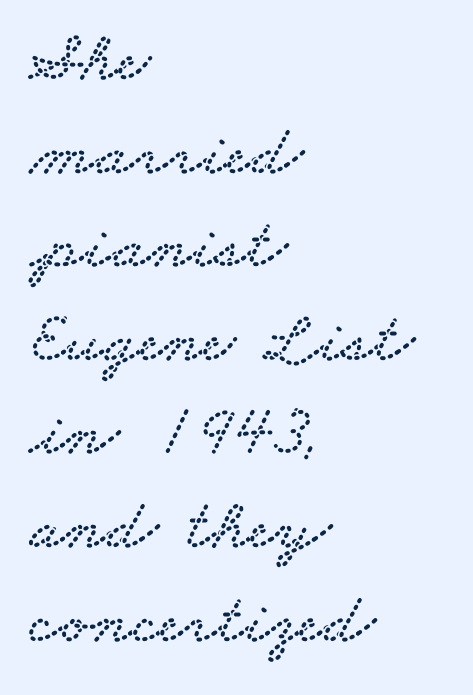
The passage shown has conventional tracking throughout. The strip under each line holds only bare page. You could not count columns in this text — the font is proportionally spaced. The glyphs in this specimen are seriffed. Vertically, the passage feels balanced, rows spaced as you'd expect. Leftover space on each line is placed entirely after the last word.
